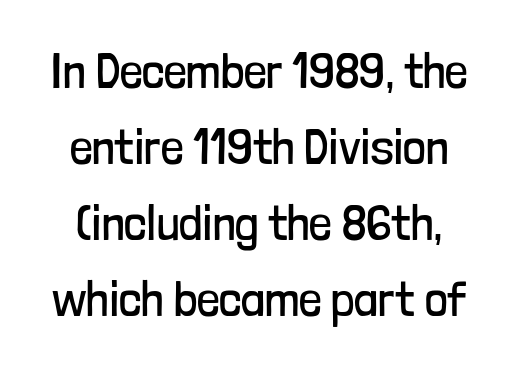
The weight would be labelled regular, book, light, or lighter still. Serifs: no, the terminals of the letterforms are clean. Spacing verdict: proportional, widths tailored to each character. Glance below the letters and you will spot only blank space. The line-height multiplier appears to be the usual default. Characters remain perfectly vertical along every line.
